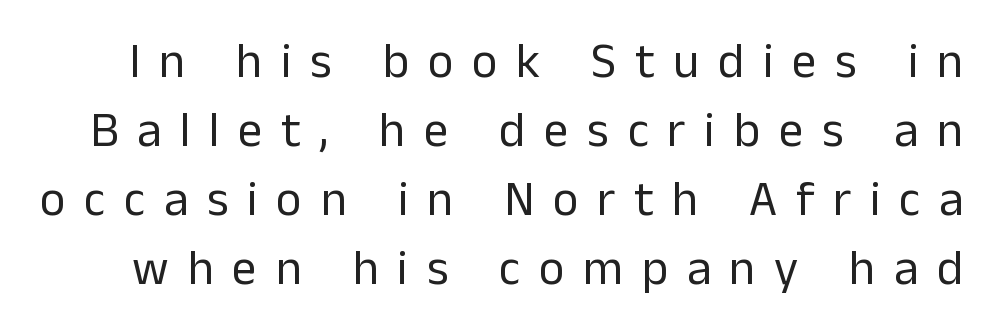
Q: Is the text bold? A: No.
Q: Is the text italic (slanted)? A: No, it is upright.
Q: Is the typeface a serif or a sans-serif typeface? A: Sans-serif.
Q: Is the text underlined? A: No.
Q: Is the spacing between letters normal or unusually wide? A: Unusually wide.
Q: Is the spacing between lines tight, normal or loose? A: Normal.
Q: Width (condensed, normal, or wide)? A: Normal.
Q: Stroke contrast? A: Low.
Q: x-height? A: Medium.
Q: Monospaced? A: No.
